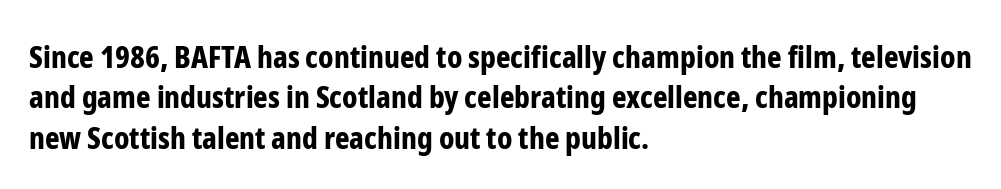
The image shows 31 px bold, condensed sans-serif type, upright; set left-aligned, normal line spacing (1.3x), normal letter spacing, not underlined; low stroke contrast and a medium x-height.
